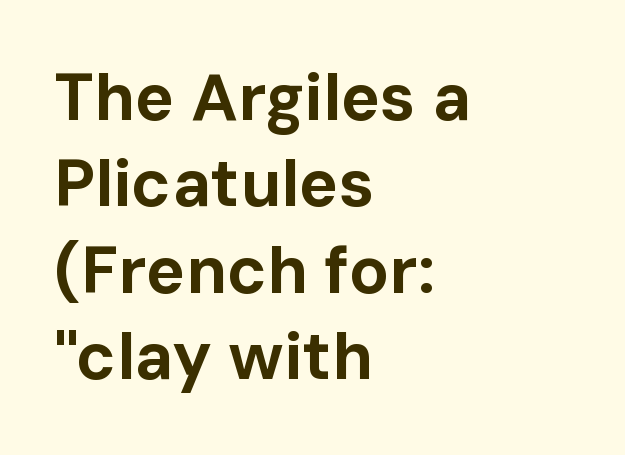
How heavy is the stroke? Heavy — this is a bold. This sample is left-justified, so line endings fall wherever the words run out. You could call the tracking neutral — neither tight nor loose. Note: no serifs on the glyphs. Underline: absent.
